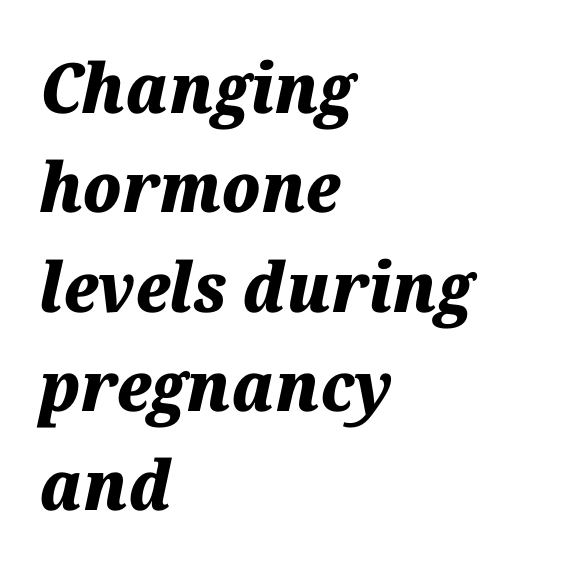
Q: Is the text bold? A: Yes.
Q: Is the text italic (slanted)? A: Yes, it leans right by about 12 degrees.
Q: Is the text underlined? A: No.
Q: How is the paragraph aligned? A: Left-aligned.
Q: Is the spacing between letters normal or unusually wide? A: Normal.
Q: Is the spacing between lines tight, normal or loose? A: Normal.
Q: Width (condensed, normal, or wide)? A: Normal.
Q: Stroke contrast? A: Medium.
Q: x-height? A: Medium.
Q: Monospaced? A: No.
